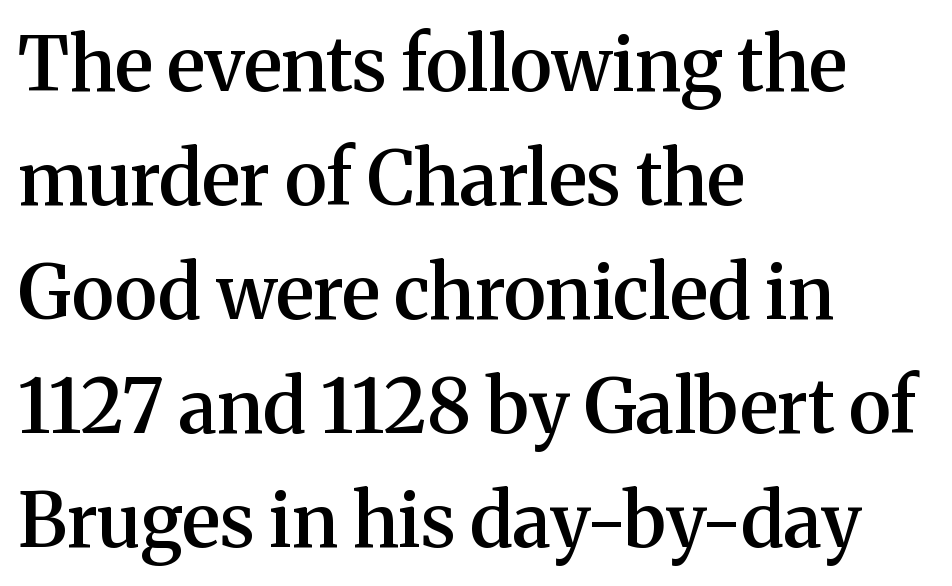
The image shows 74 px semibold serif type, upright; set left-aligned, normal line spacing (1.54x), normal letter spacing, not underlined; medium stroke contrast and a medium x-height.
